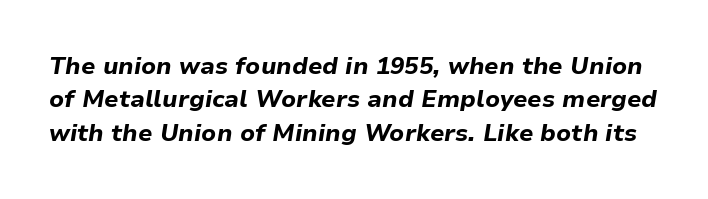
Letters rest on an invisible, unmarked baseline. No extra tracking has been applied to these lines. The whole block is typeset with a tilt. The typesetting leans heavy: a genuine bold.
